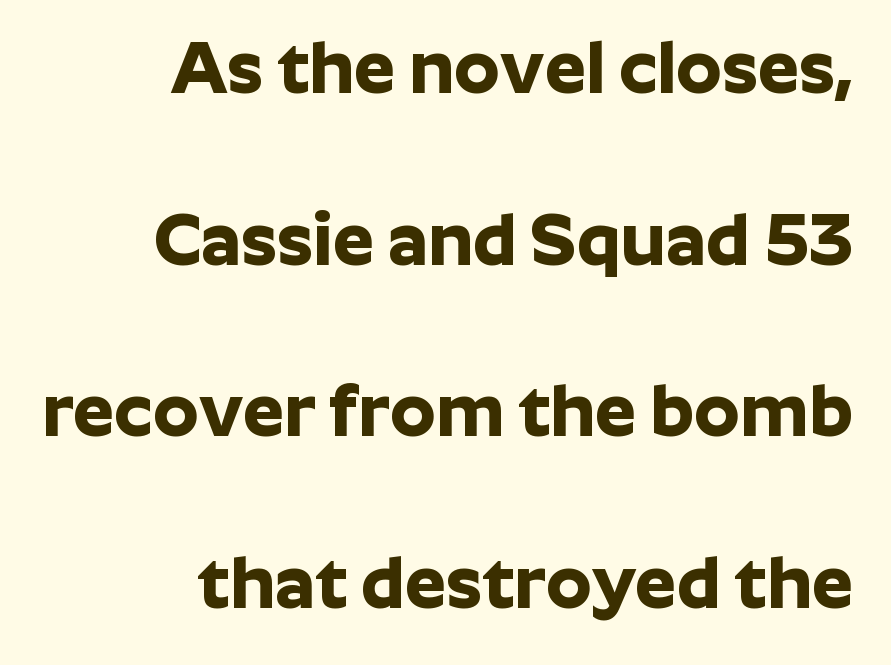
{"serif": "no", "italic": "no", "bold": "yes", "weight": "bold", "width": "normal", "stroke_contrast": "low", "x_height": "medium", "monospaced": "no", "underline": "no", "align": "right", "line_spacing": "loose", "line_spacing_ratio": 2.35, "letter_spacing": "normal", "letter_spacing_em": 0.0, "glyph_px": 73}
